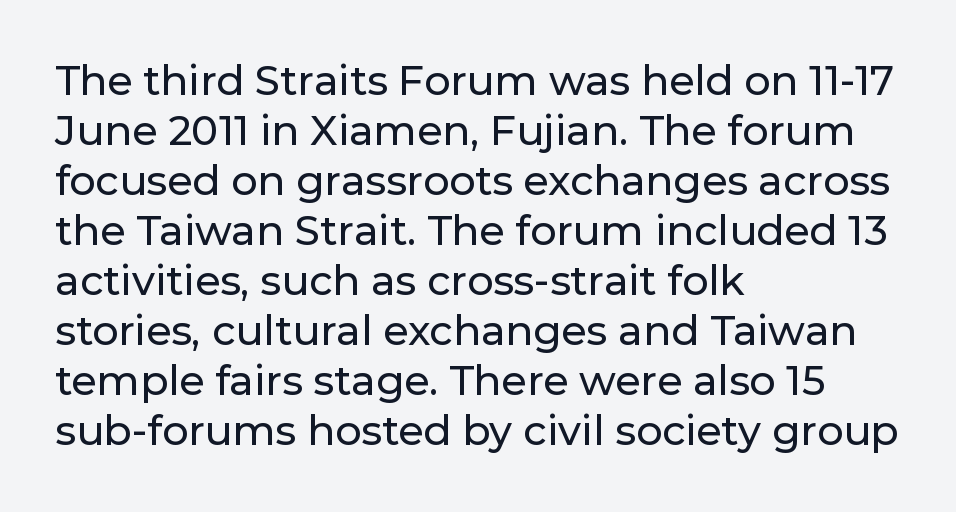
Quick note: underline off. Observe the absence of serifs on each vertical stroke in this sample. Notice how the passage keeps a crisp vertical edge on the left only. If you drew a line through each stem, it would be perfectly vertical. Nothing unusual about the tracking: characters are spaced as the font intends.
